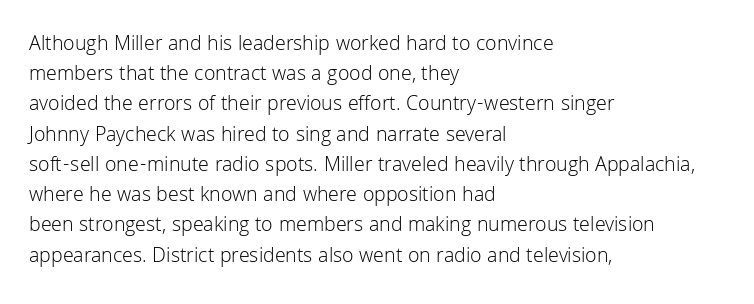
{"italic": "no", "bold": "no", "underline": "no", "align": "left", "line_spacing": "normal", "line_spacing_ratio": 1.44, "letter_spacing": "normal", "letter_spacing_em": 0.0, "glyph_px": 21}
